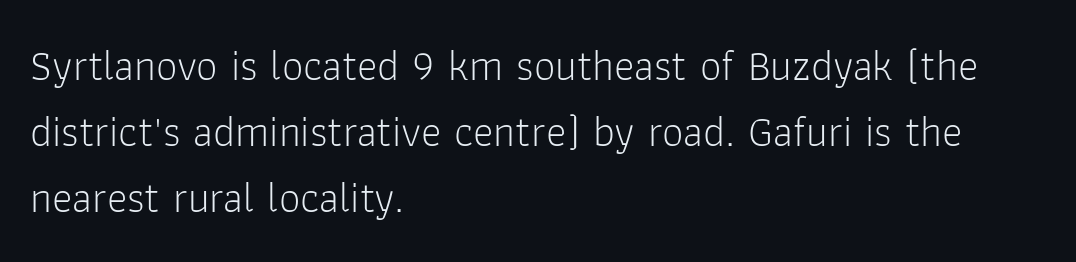
{"serif": "no", "italic": "no", "bold": "no", "weight": "light", "width": "normal", "stroke_contrast": "low", "x_height": "medium", "monospaced": "no", "underline": "no", "align": "left", "line_spacing": "normal", "line_spacing_ratio": 1.53, "letter_spacing": "normal", "letter_spacing_em": 0.0, "glyph_px": 43}
